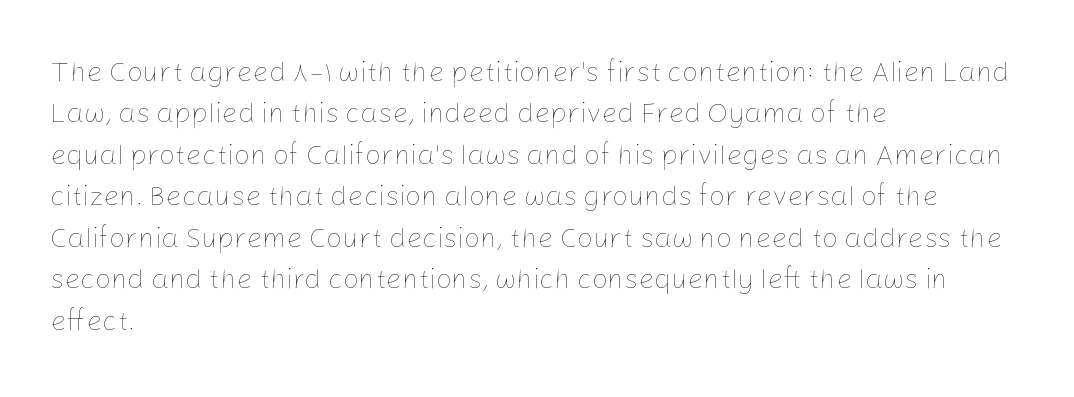
This is roman type, the default non-slanted kind. Where is the straight margin? On the left. The passage shown is typed in a proportional face where columns would drift. This sample uses plain, unmodified letter spacing. No chunkiness to these letters — they're not bold.
